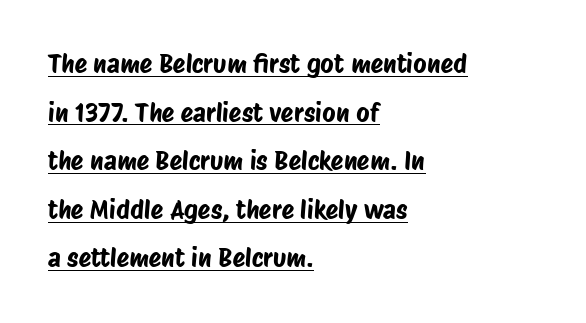
{"underline": "yes", "align": "left", "line_spacing_ratio": 1.87, "letter_spacing": "normal", "letter_spacing_em": 0.0, "glyph_px": 26}
